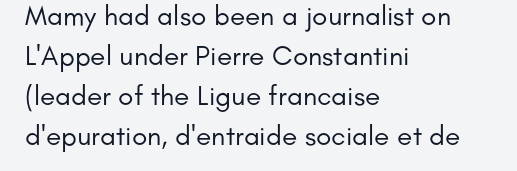
The image shows 28 px regular-weight sans-serif type, upright; set left-aligned, normal line spacing (1.43x), normal letter spacing, not underlined; low stroke contrast and a small x-height.
